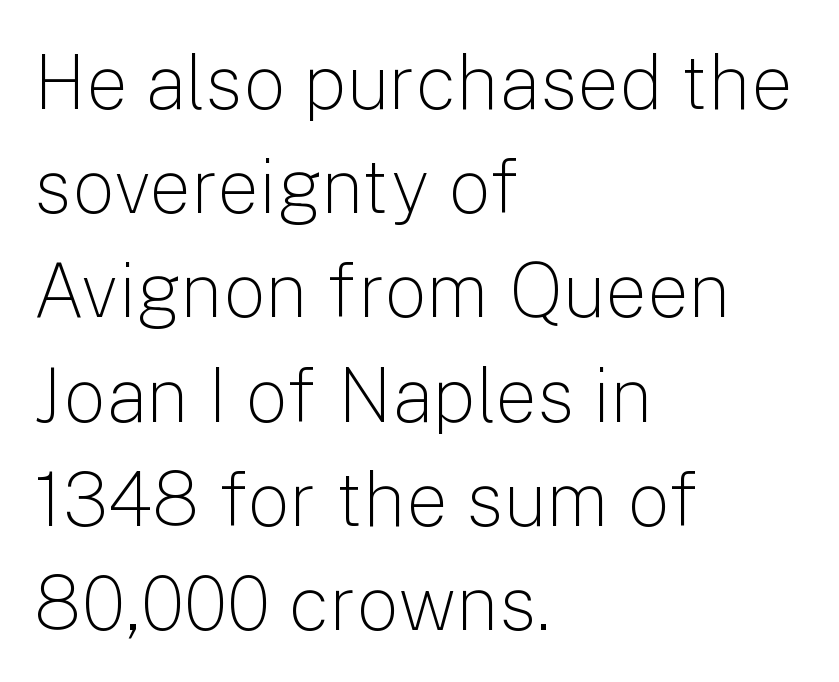
Q: Is the text bold? A: No.
Q: Is the text italic (slanted)? A: No, it is upright.
Q: Is the typeface a serif or a sans-serif typeface? A: Sans-serif.
Q: Is the text underlined? A: No.
Q: How is the paragraph aligned? A: Left-aligned.
Q: Is the spacing between letters normal or unusually wide? A: Normal.
Q: Is the spacing between lines tight, normal or loose? A: Normal.
Q: Width (condensed, normal, or wide)? A: Normal.
Q: Stroke contrast? A: Low.
Q: x-height? A: Medium.
Q: Monospaced? A: No.
